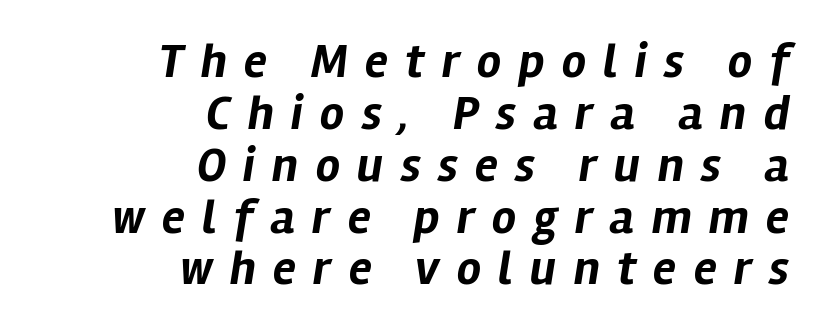
Q: Is the text bold? A: Yes.
Q: Is the text italic (slanted)? A: Yes, it leans right by about 12 degrees.
Q: Is the text underlined? A: No.
Q: How is the paragraph aligned? A: Right-aligned.
Q: Is the spacing between letters normal or unusually wide? A: Unusually wide.
Q: Is the spacing between lines tight, normal or loose? A: Tight.
Q: Width (condensed, normal, or wide)? A: Normal.
Q: Stroke contrast? A: Low.
Q: x-height? A: Medium.
Q: Monospaced? A: No.
